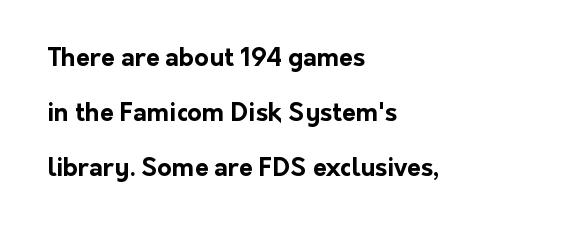
Q: Is the text bold? A: Yes.
Q: Is the text italic (slanted)? A: No, it is upright.
Q: Is the text underlined? A: No.
Q: How is the paragraph aligned? A: Left-aligned.
Q: Is the spacing between letters normal or unusually wide? A: Normal.
Q: Is the spacing between lines tight, normal or loose? A: Loose.
